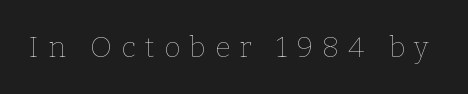
The image shows 29 px thin type, upright; set unusually wide letter spacing (+0.31 em), not underlined; low stroke contrast and a medium x-height.
